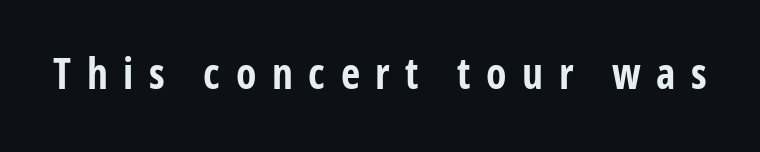
In terms of letterform style, serifs are entirely absent. There is plenty of visible air inserted between adjacent glyphs. Is the type bold? Yes — the strokes are clearly thick and heavy. A clean baseline with only descenders dipping below it.
